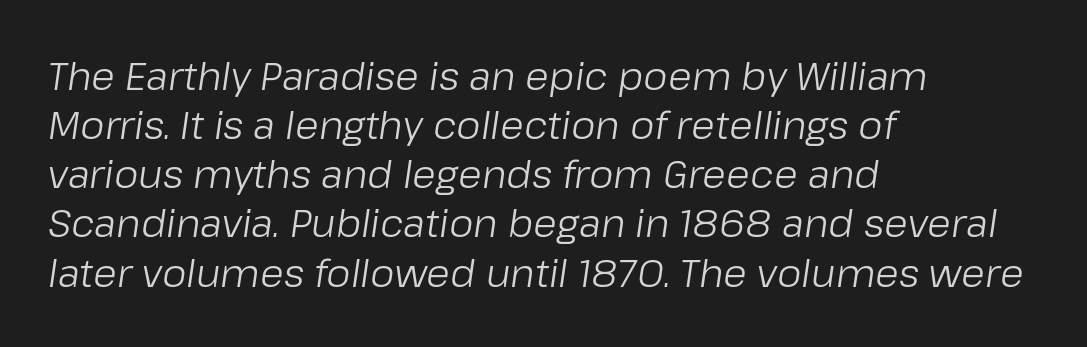
{"italic": "yes", "lean": "right", "slant_degrees": 8, "bold": "no", "weight": "light", "width": "normal", "stroke_contrast": "low", "x_height": "medium", "monospaced": "no", "underline": "no", "align": "left", "line_spacing": "normal", "line_spacing_ratio": 1.26, "letter_spacing": "normal", "letter_spacing_em": 0.0, "glyph_px": 39}
